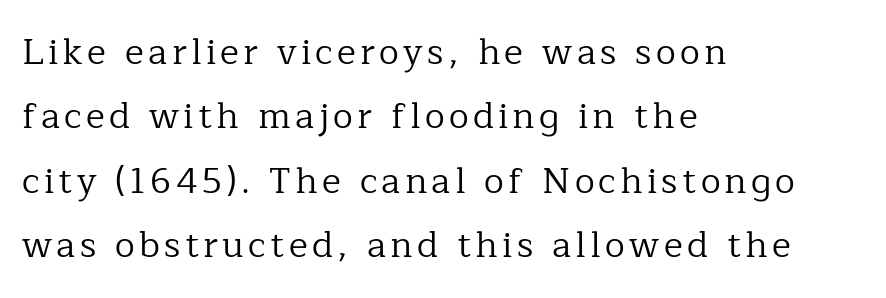
A roman cut, with each character standing at attention. The lines in this sample share a left origin and differ only in where they stop. The characters display serif detailing at their extremities. The rendering uses natural spacing where letterforms have individual widths.
